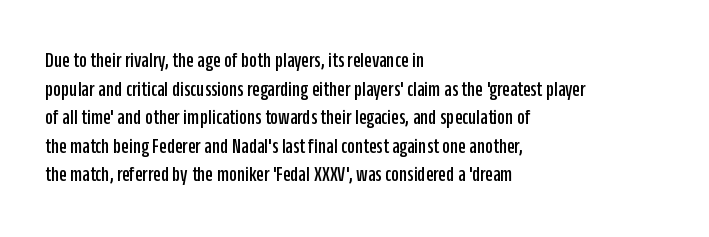
A normal amount of white space separates one row of letters from the next. Unmarked baselines from the first word to the last. These lines were composed using upright roman letters. Compared with typical body copy, the letter spacing here is the same. Line beginnings align vertically; line endings do not.
